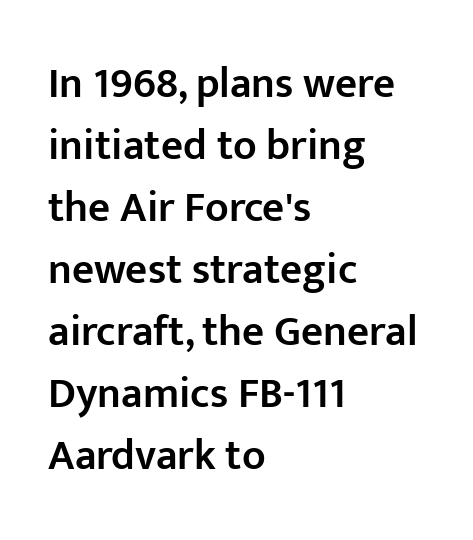
The image shows 43 px semibold sans-serif type, upright; set left-aligned, normal line spacing (1.44x), normal letter spacing, not underlined; low stroke contrast and a medium x-height.
